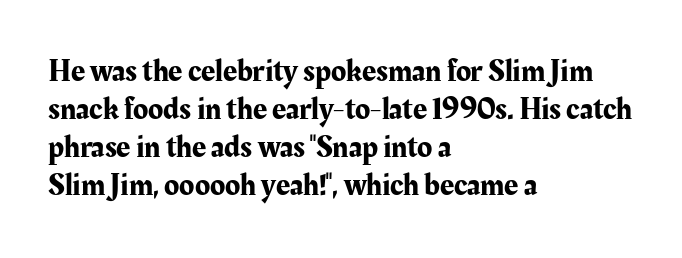
Q: Is the text italic (slanted)? A: No, it is upright.
Q: Is the typeface a serif or a sans-serif typeface? A: Serif.
Q: Is the text underlined? A: No.
Q: How is the paragraph aligned? A: Left-aligned.
Q: Is the spacing between letters normal or unusually wide? A: Normal.
Q: Width (condensed, normal, or wide)? A: Normal.
Q: Stroke contrast? A: Medium.
Q: x-height? A: Medium.
Q: Monospaced? A: No.
